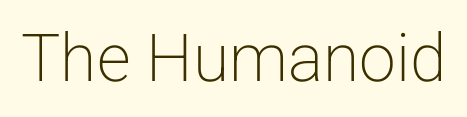
Q: Is the text bold? A: No.
Q: Is the text italic (slanted)? A: No, it is upright.
Q: Is the typeface a serif or a sans-serif typeface? A: Sans-serif.
Q: Is the text underlined? A: No.
Q: Is the spacing between letters normal or unusually wide? A: Normal.
Q: Width (condensed, normal, or wide)? A: Normal.
Q: Stroke contrast? A: Low.
Q: x-height? A: Medium.
Q: Monospaced? A: No.
